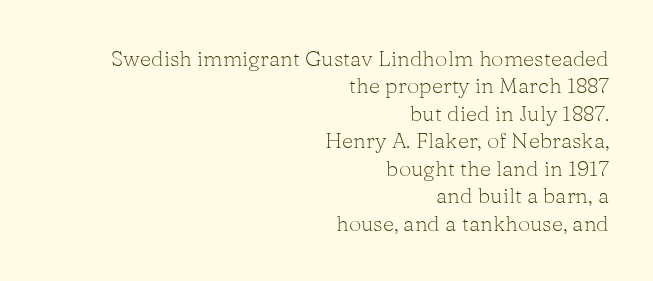
The image shows 22 px text type, upright; set right-aligned, normal line spacing (1.25x), normal letter spacing, not underlined.
